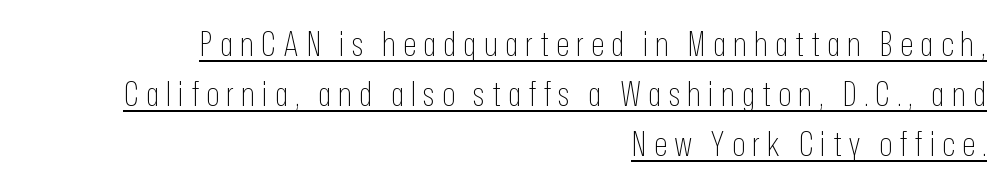
Q: Is the text bold? A: No.
Q: Is the text italic (slanted)? A: No, it is upright.
Q: Is the typeface a serif or a sans-serif typeface? A: Sans-serif.
Q: Is the text underlined? A: Yes.
Q: How is the paragraph aligned? A: Right-aligned.
Q: Is the spacing between letters normal or unusually wide? A: Unusually wide.
Q: Is the spacing between lines tight, normal or loose? A: Normal.
Q: Width (condensed, normal, or wide)? A: Condensed.
Q: Stroke contrast? A: Low.
Q: x-height? A: Medium.
Q: Monospaced? A: No.
